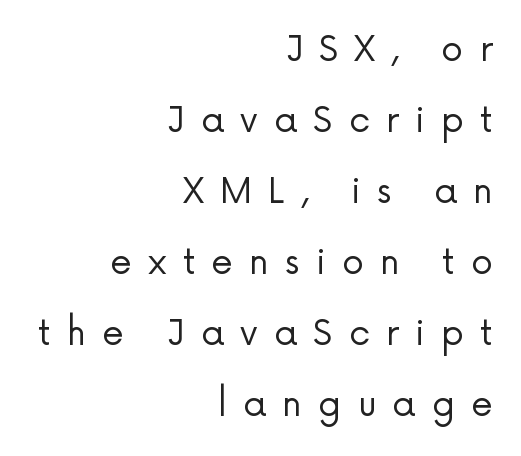
The image shows 35 px regular-weight sans-serif type, upright; set right-aligned, loose line spacing (2.03x), unusually wide letter spacing (+0.46 em), not underlined; low stroke contrast and a medium x-height.
